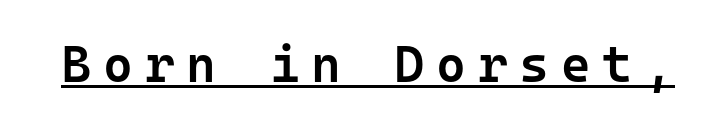
{"serif": "no", "italic": "no", "bold": "semi", "weight": "semibold", "width": "normal", "stroke_contrast": "low", "x_height": "medium", "monospaced": "yes", "underline": "yes", "letter_spacing": "wide", "letter_spacing_em": 0.23, "glyph_px": 51}
